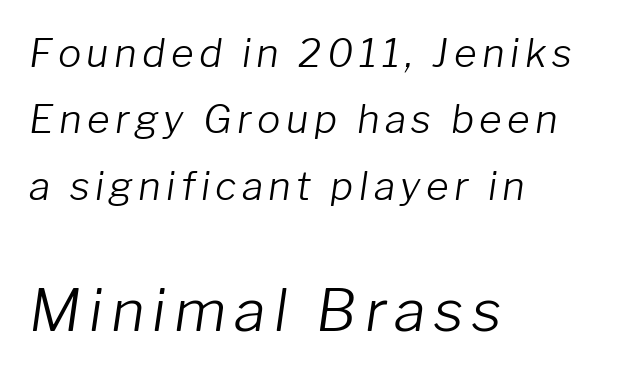
A normal amount of white space separates one row of letters from the next. Bold? No — there's no thickening of the strokes. The specimen reads as italic at a glance. The composition opens small and finishes big. A typesetter would call this proportional, since set widths differ per character.
